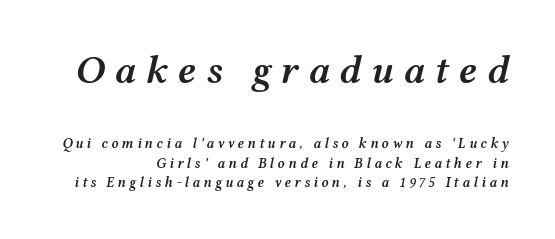
The passage shown is not underscored anywhere. The letters are spread apart with noticeably loose tracking. These lines are set flush right with a ragged left edge. Is this a fixed-width face? No — the glyphs have proportional, varying widths. Each new line begins a customary step beneath the previous one. These two chunks differ in scale, with the top chunk taking the larger measure.
